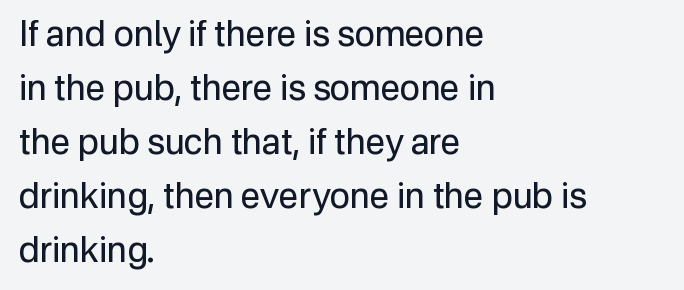
The image shows 35 px regular-weight sans-serif type, upright; set left-aligned, normal line spacing (1.54x), normal letter spacing, not underlined; low stroke contrast and a medium x-height.
